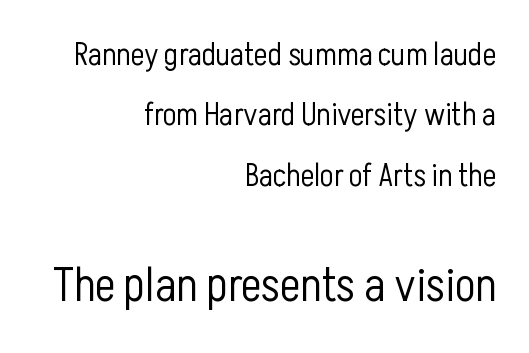
Short and long lines alike share a common ending point at right. The letters stand upright; this is a roman face. Nothing sits at the stroke ends, so this counts as sans-serif. Each letter keeps its own natural width here, so spacing adapts to shape.
